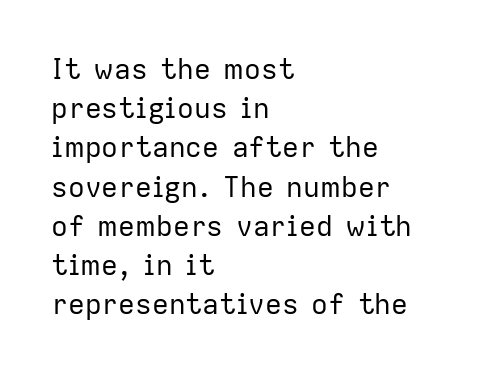
{"serif": "no", "italic": "no", "bold": "no", "weight": "regular", "width": "normal", "stroke_contrast": "low", "x_height": "medium", "monospaced": "no", "underline": "no", "align": "left", "line_spacing": "normal", "line_spacing_ratio": 1.4, "letter_spacing": "normal", "letter_spacing_em": 0.0, "glyph_px": 28}
